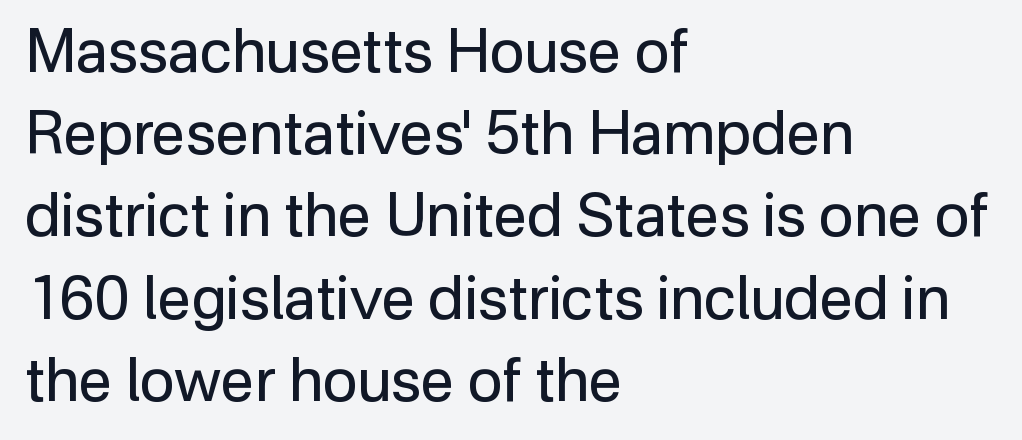
The image shows 60 px regular-weight sans-serif type, upright; set left-aligned, normal line spacing (1.37x), normal letter spacing, not underlined; low stroke contrast and a medium x-height.
